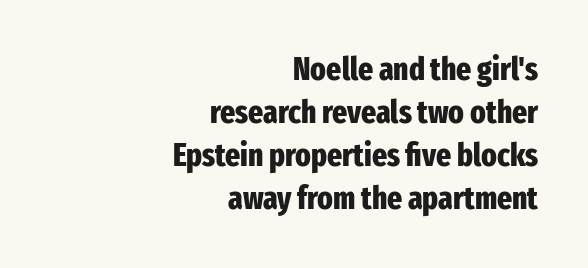
The image shows 32 px heavy, condensed sans-serif type, upright; set right-aligned, normal line spacing (1.34x), normal letter spacing, not underlined; low stroke contrast and a medium x-height.
